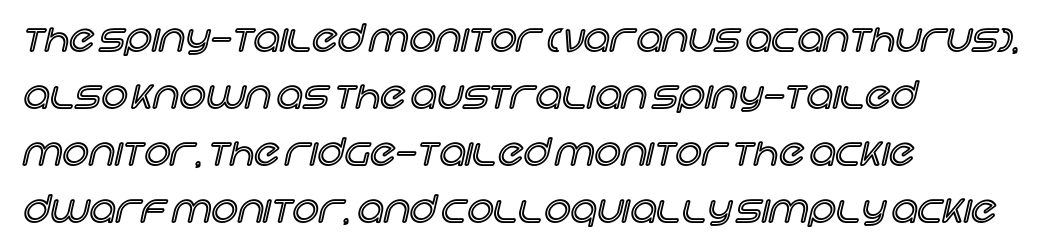
The image shows 37 px text type; set left-aligned, normal line spacing (1.54x), normal letter spacing, not underlined; a large x-height.
